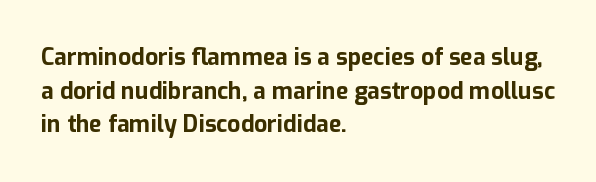
Q: Is the text bold? A: Yes.
Q: Is the text italic (slanted)? A: No, it is upright.
Q: Is the text underlined? A: No.
Q: How is the paragraph aligned? A: Left-aligned.
Q: Is the spacing between letters normal or unusually wide? A: Normal.
Q: Is the spacing between lines tight, normal or loose? A: Normal.
